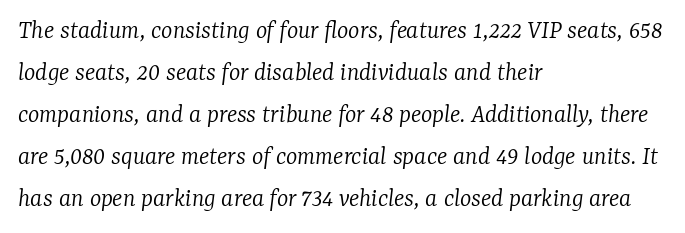
Q: Is the text bold? A: No.
Q: Is the text italic (slanted)? A: Yes, it leans right by about 7 degrees.
Q: Is the text underlined? A: No.
Q: How is the paragraph aligned? A: Left-aligned.
Q: Is the spacing between letters normal or unusually wide? A: Normal.
Q: Is the spacing between lines tight, normal or loose? A: Normal.
